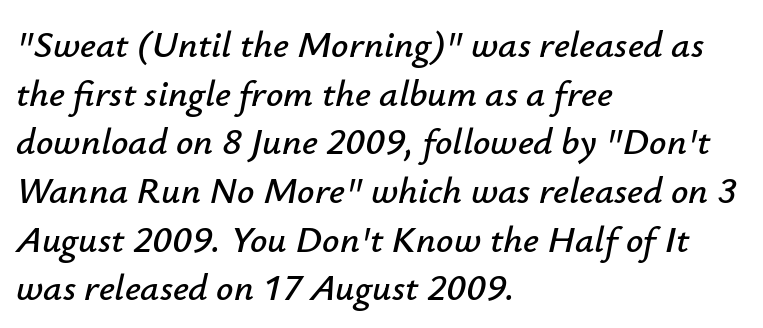
{"italic": "yes", "lean": "right", "slant_degrees": 12, "width": "normal", "stroke_contrast": "low", "x_height": "small", "monospaced": "no", "underline": "no", "align": "left", "line_spacing": "normal", "line_spacing_ratio": 1.28, "letter_spacing": "normal", "letter_spacing_em": 0.0, "glyph_px": 38}
